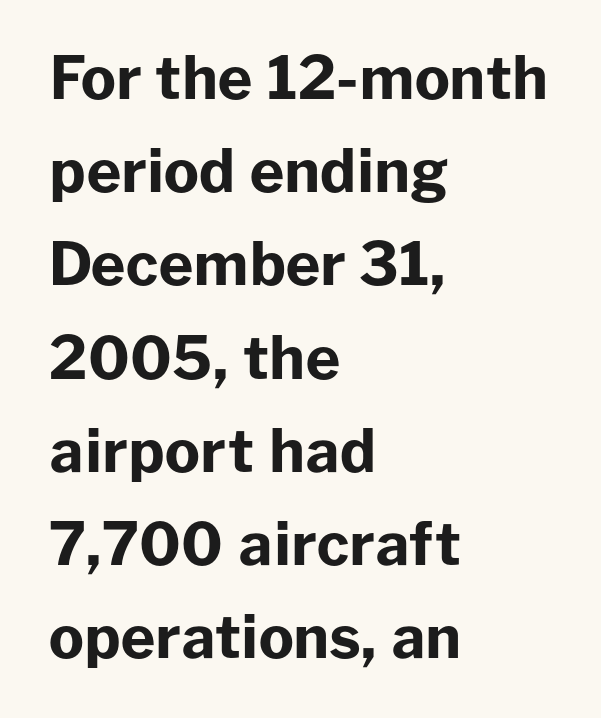
The image shows 59 px bold sans-serif type, upright; set left-aligned, normal line spacing (1.58x), normal letter spacing, not underlined; low stroke contrast and a medium x-height.
